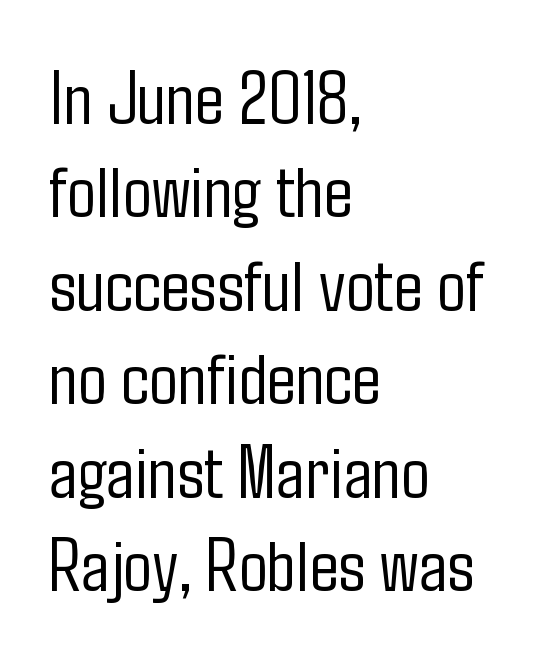
{"serif": "no", "italic": "no", "bold": "no", "weight": "light", "width": "condensed", "stroke_contrast": "low", "x_height": "medium", "monospaced": "no", "underline": "no", "align": "left", "line_spacing_ratio": 1.23, "letter_spacing": "normal", "letter_spacing_em": 0.0, "glyph_px": 76}
